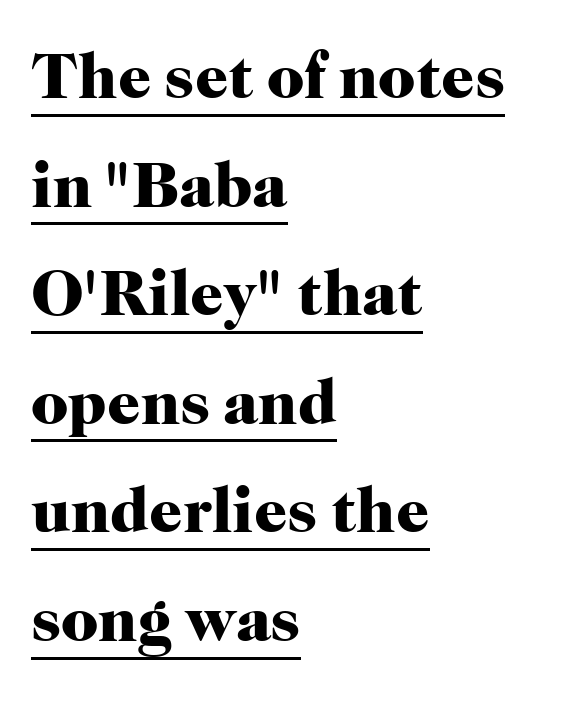
The image shows 65 px heavy serif type, upright; set left-aligned, normal line spacing (1.67x), normal letter spacing, underlined; high stroke contrast and a medium x-height.
